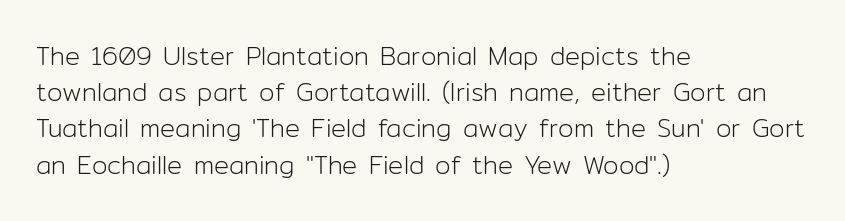
Q: Is the text bold? A: No.
Q: Is the text italic (slanted)? A: No, it is upright.
Q: Is the text underlined? A: No.
Q: How is the paragraph aligned? A: Left-aligned.
Q: Is the spacing between letters normal or unusually wide? A: Normal.
Q: Is the spacing between lines tight, normal or loose? A: Normal.
